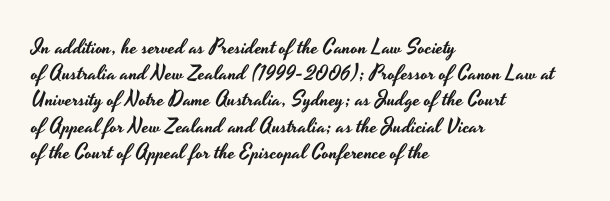
The image shows 21 px text type; set left-aligned, normal line spacing (1.25x), normal letter spacing, not underlined.
